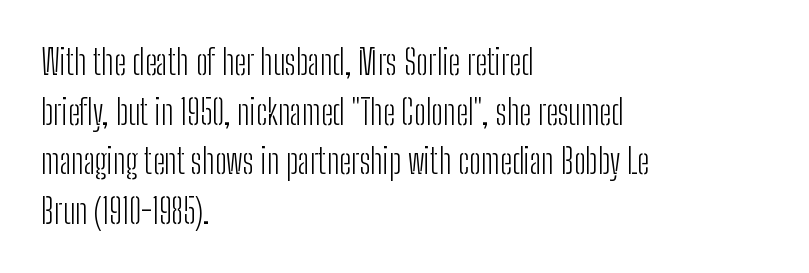
{"serif": "no", "italic": "no", "bold": "no", "weight": "light", "width": "condensed", "stroke_contrast": "low", "x_height": "medium", "monospaced": "no", "underline": "no", "align": "left", "line_spacing": "normal", "line_spacing_ratio": 1.46, "letter_spacing": "normal", "letter_spacing_em": 0.0, "glyph_px": 34}
